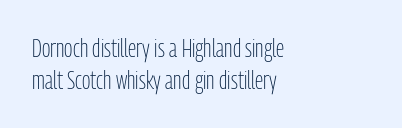
{"italic": "no", "bold": "no", "underline": "no", "align": "left", "line_spacing": "normal", "line_spacing_ratio": 1.3, "letter_spacing": "normal", "letter_spacing_em": 0.0, "glyph_px": 25}
